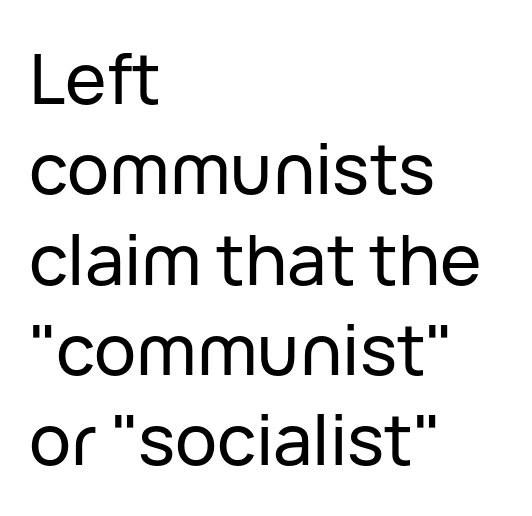
The image shows 70 px sans-serif type, upright; set left-aligned, normal line spacing (1.29x), normal letter spacing, not underlined; low stroke contrast and a medium x-height.
